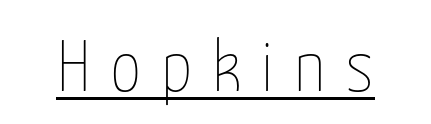
The image shows 73 px thin, condensed type, upright; set unusually wide letter spacing (+0.28 em), underlined; low stroke contrast and a medium x-height.
